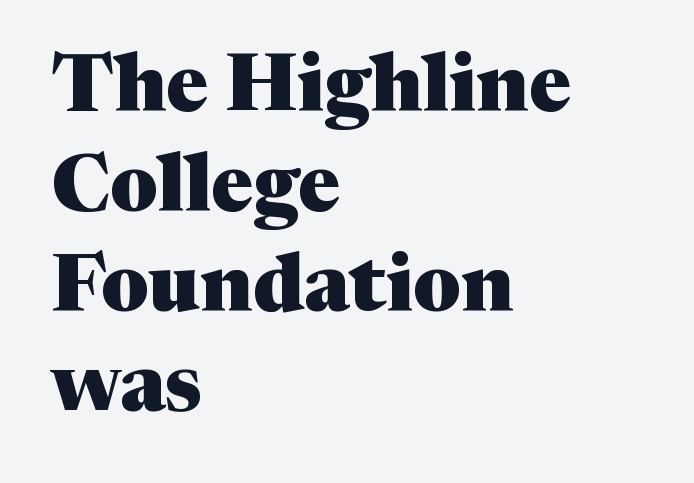
The image shows 80 px heavy serif type, upright; set left-aligned, normal line spacing (1.25x), normal letter spacing, not underlined; medium stroke contrast and a medium x-height.
